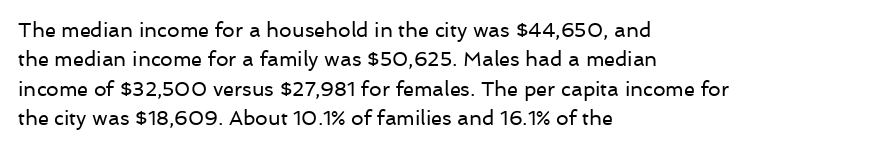
Look at the tracking — it's just the regular setting, nothing added. This sample keeps an unexceptional amount of space between lines. A typesetter would mark this as roman, not italic. Each row of text sits above clean, open space. Ink coverage per letter is moderate at most. This rendering uses left alignment, leaving the right contour irregular.
